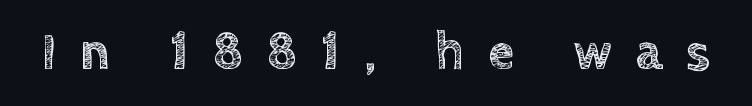
Q: Is the text italic (slanted)? A: No, it is upright.
Q: Is the text underlined? A: No.
Q: Is the spacing between letters normal or unusually wide? A: Unusually wide.
Q: Width (condensed, normal, or wide)? A: Normal.
Q: x-height? A: Large.
Q: Monospaced? A: No.
